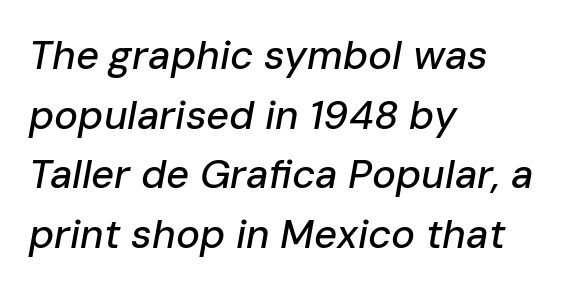
Q: Is the text italic (slanted)? A: Yes, it leans right by about 10 degrees.
Q: Is the text underlined? A: No.
Q: How is the paragraph aligned? A: Left-aligned.
Q: Is the spacing between letters normal or unusually wide? A: Normal.
Q: Is the spacing between lines tight, normal or loose? A: Normal.
Q: Width (condensed, normal, or wide)? A: Normal.
Q: Stroke contrast? A: Low.
Q: x-height? A: Medium.
Q: Monospaced? A: No.
